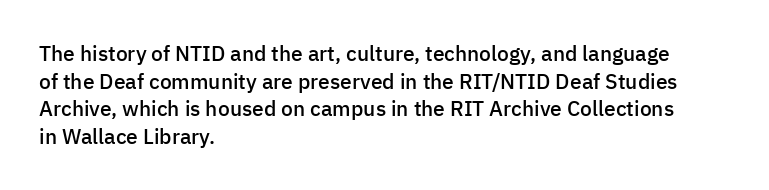
{"italic": "no", "bold": "semi", "underline": "no", "align": "left", "line_spacing": "normal", "line_spacing_ratio": 1.32, "letter_spacing": "normal", "letter_spacing_em": 0.0, "glyph_px": 21}
